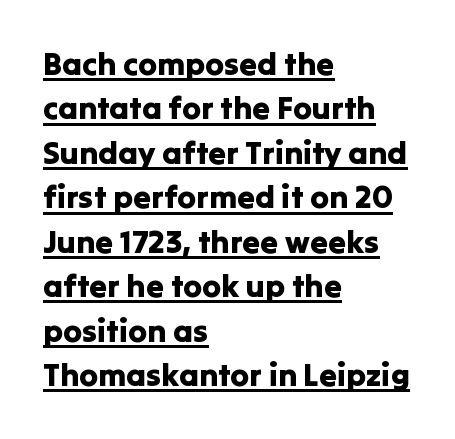
The vertical gap from one line to the next is medium. Line starts are locked; line ends wander. Between one letter and the next there's only the usual sliver of space. Do the characters align in a grid? No, the font is proportional. These lines were composed using upright roman letters.
